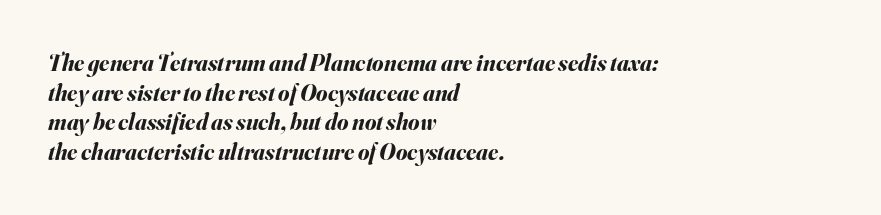
The image shows 23 px bold type, italic (leaning right); set left-aligned, normal line spacing (1.29x), normal letter spacing, not underlined.
